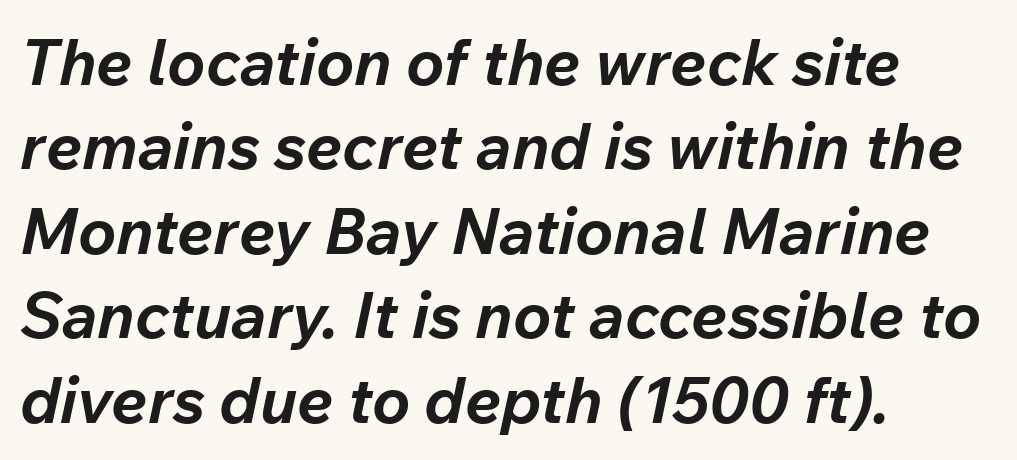
{"italic": "yes", "lean": "right", "slant_degrees": 12, "bold": "yes", "weight": "bold", "width": "normal", "stroke_contrast": "low", "x_height": "medium", "monospaced": "no", "underline": "no", "align": "left", "line_spacing": "normal", "line_spacing_ratio": 1.32, "letter_spacing": "normal", "letter_spacing_em": 0.0, "glyph_px": 64}
